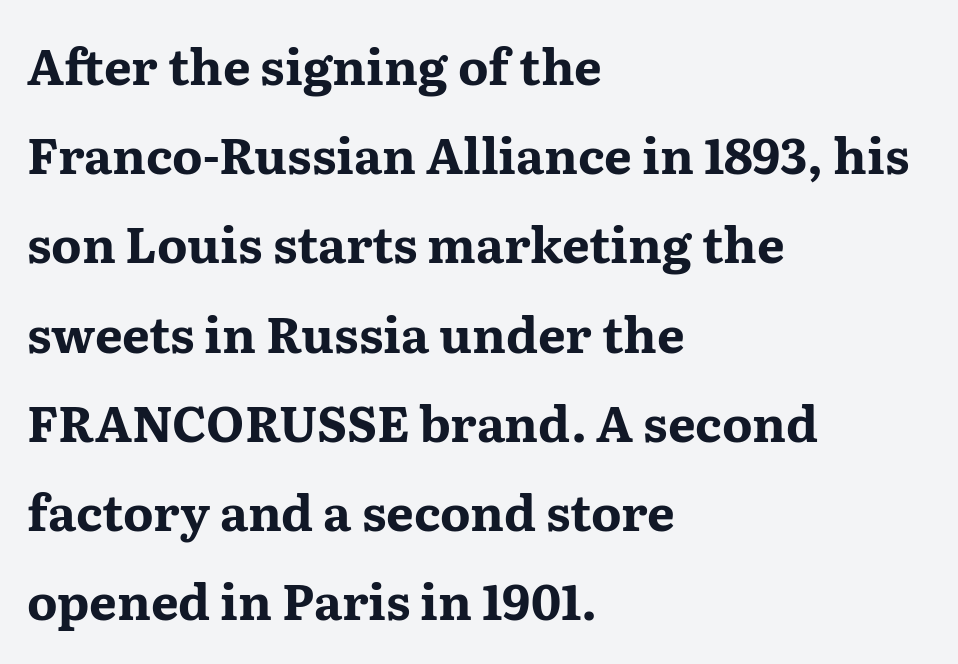
The image shows 49 px bold, wide serif type, upright; set left-aligned, line spacing 1.82x, normal letter spacing, not underlined; medium stroke contrast and a medium x-height.
